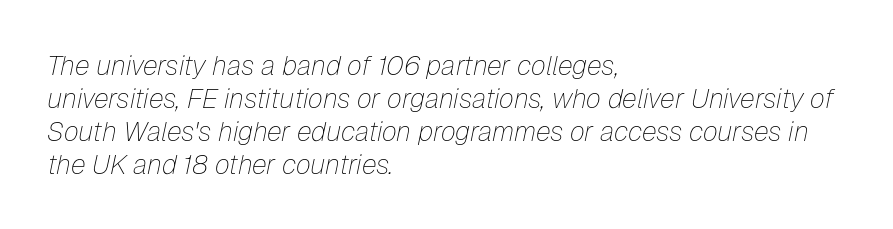
Plain, unruled lines of type. The typography opts for an oblique posture over an upright one. Default kerning and tracking; the words read as compact shapes. The setting favours the left margin, as ordinary paragraphs usually do. The strokes carry an ordinary text weight at most.
